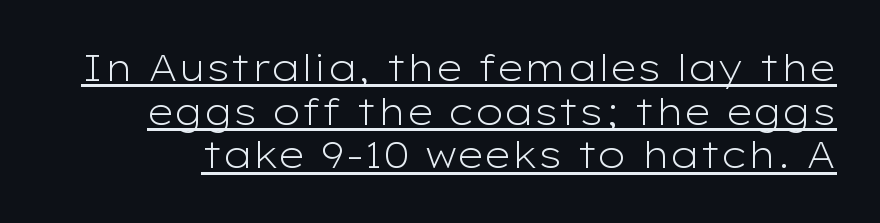
The image shows 37 px light, wide sans-serif type, upright; set line spacing 1.18x, normal letter spacing, underlined; low stroke contrast and a medium x-height.
